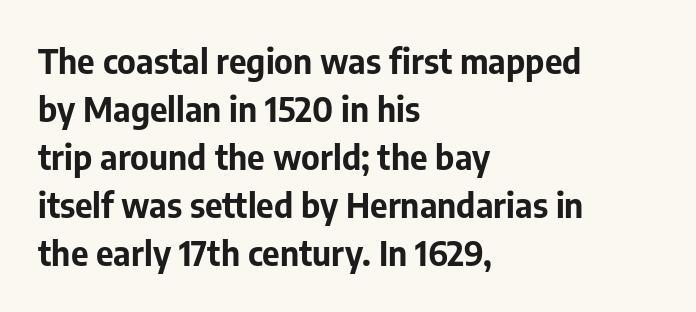
{"serif": "no", "italic": "no", "bold": "yes", "weight": "bold", "width": "normal", "stroke_contrast": "low", "x_height": "medium", "monospaced": "no", "underline": "no", "align": "left", "line_spacing": "normal", "line_spacing_ratio": 1.41, "letter_spacing": "normal", "letter_spacing_em": 0.0, "glyph_px": 34}
